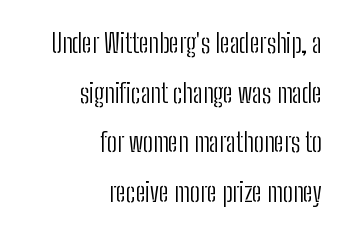
Q: Is the text bold? A: No.
Q: Is the text italic (slanted)? A: No, it is upright.
Q: Is the text underlined? A: No.
Q: How is the paragraph aligned? A: Right-aligned.
Q: Is the spacing between letters normal or unusually wide? A: Normal.
